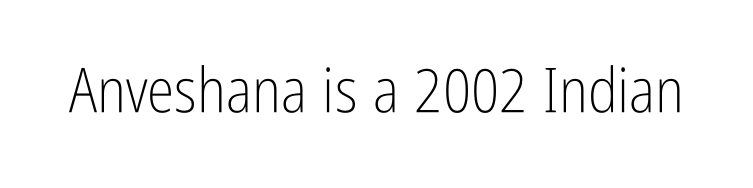
Q: Is the text bold? A: No.
Q: Is the text italic (slanted)? A: No, it is upright.
Q: Is the typeface a serif or a sans-serif typeface? A: Sans-serif.
Q: Is the text underlined? A: No.
Q: Is the spacing between letters normal or unusually wide? A: Normal.
Q: Width (condensed, normal, or wide)? A: Condensed.
Q: Stroke contrast? A: Low.
Q: x-height? A: Medium.
Q: Monospaced? A: No.
